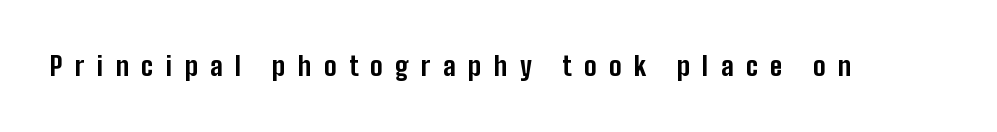
{"italic": "no", "bold": "yes", "underline": "no", "letter_spacing": "wide", "letter_spacing_em": 0.48, "glyph_px": 26}
